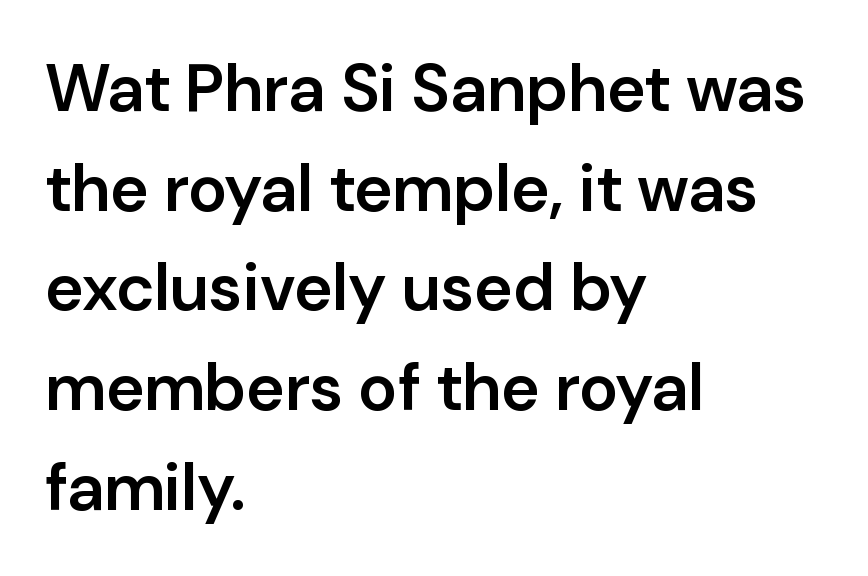
This rendering uses left alignment, leaving the right contour irregular. The face used here is proportionally spaced, like ordinary book or web type. A typesetter would mark this as roman, not italic. Short note: letters normally spaced.
